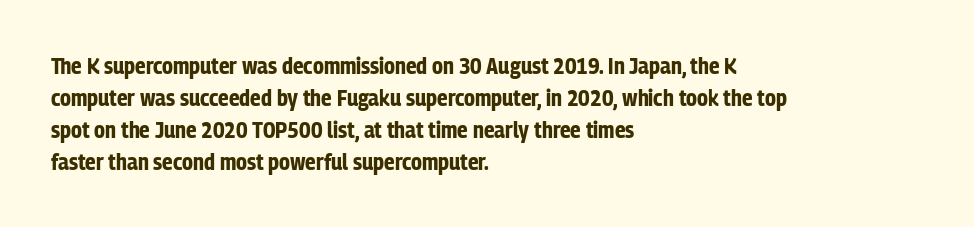
{"italic": "no", "bold": "yes", "underline": "no", "align": "left", "line_spacing": "normal", "line_spacing_ratio": 1.39, "letter_spacing": "normal", "letter_spacing_em": 0.0, "glyph_px": 23}
